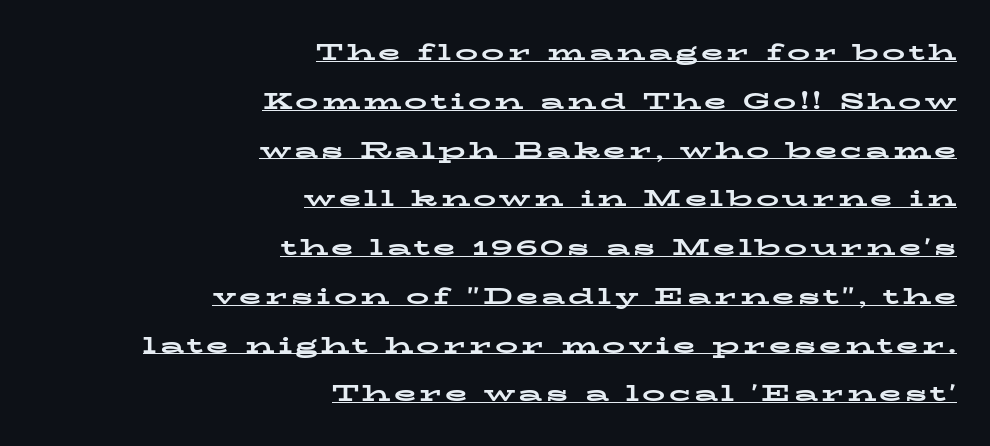
The image shows 23 px bold type, upright; set right-aligned, loose line spacing (2.12x), underlined.
